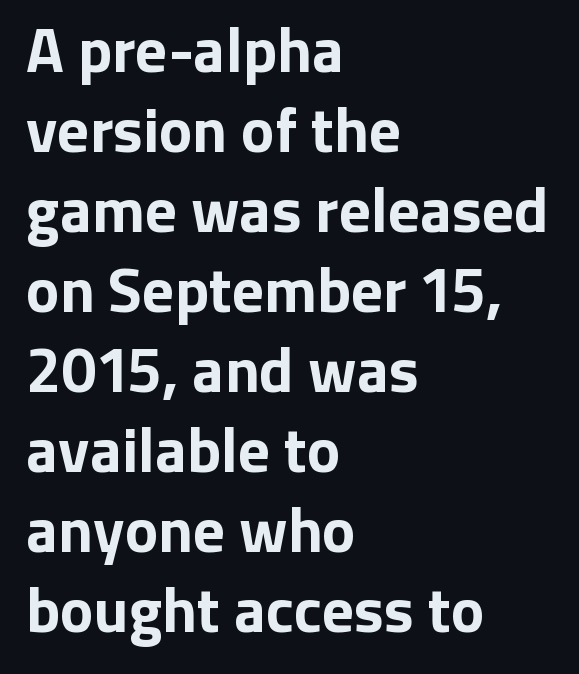
The image shows 63 px bold sans-serif type, upright; set left-aligned, normal line spacing (1.27x), normal letter spacing, not underlined; low stroke contrast and a medium x-height.
